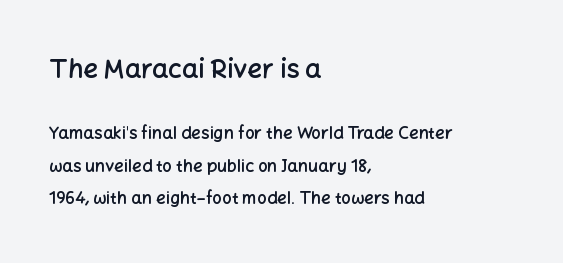
The typesetter chose a ragged-right arrangement here. The axis of the letterforms is exactly vertical. Each word holds together tightly as a unit, with standard inter-letter gaps. On the weight axis this lands at semibold, roughly 600. Any mark beneath the type? The region is blank. Compare the two chunks: the upper has the greater cap height.
